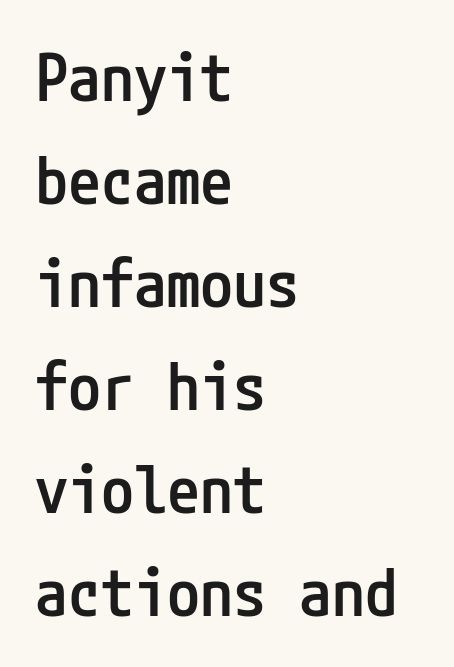
The image shows 66 px semibold, condensed sans-serif type, upright; set left-aligned, normal line spacing (1.56x), normal letter spacing, not underlined; low stroke contrast and a medium x-height.
